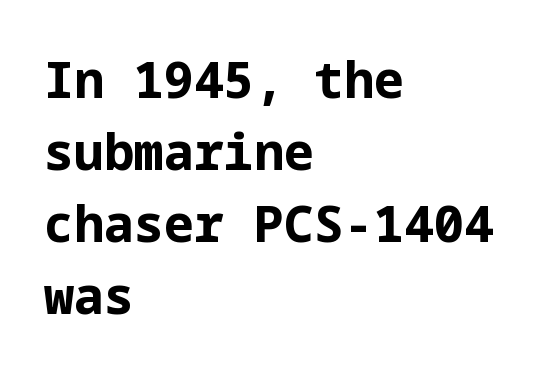
Q: Is the text bold? A: Yes.
Q: Is the text italic (slanted)? A: No, it is upright.
Q: Is the typeface a serif or a sans-serif typeface? A: Sans-serif.
Q: Is the text underlined? A: No.
Q: How is the paragraph aligned? A: Left-aligned.
Q: Is the spacing between letters normal or unusually wide? A: Normal.
Q: Is the spacing between lines tight, normal or loose? A: Normal.
Q: Width (condensed, normal, or wide)? A: Normal.
Q: Stroke contrast? A: Low.
Q: x-height? A: Medium.
